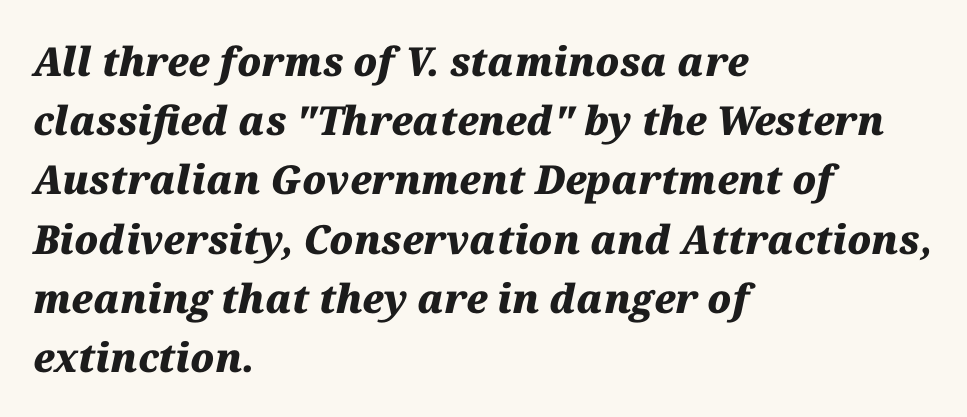
{"italic": "yes", "lean": "right", "slant_degrees": 12, "bold": "yes", "weight": "heavy", "width": "normal", "stroke_contrast": "medium", "x_height": "medium", "monospaced": "no", "underline": "no", "align": "left", "line_spacing": "normal", "line_spacing_ratio": 1.48, "letter_spacing": "normal", "letter_spacing_em": 0.0, "glyph_px": 40}
